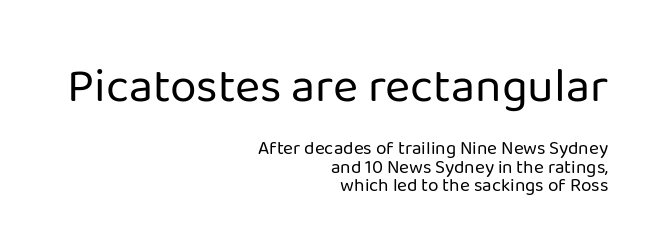
All the whitespace from short lines collects on the left. Nobody drew a line under any word here. The face used here is a sans, in the tradition of grotesques and geometrics. Caption: face not bold, strokes unweighted.
